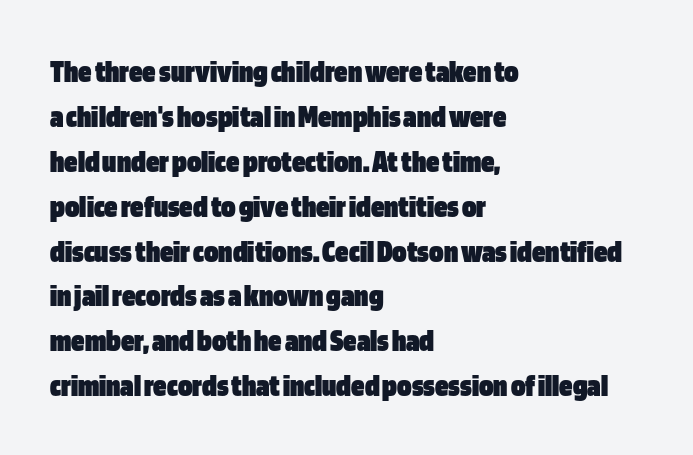
{"serif": "no", "italic": "no", "bold": "yes", "weight": "heavy", "width": "condensed", "stroke_contrast": "low", "x_height": "large", "monospaced": "no", "underline": "no", "align": "left", "line_spacing": "normal", "line_spacing_ratio": 1.36, "letter_spacing": "normal", "letter_spacing_em": 0.0, "glyph_px": 33}
